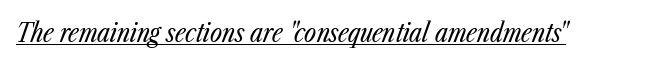
Quick note: underline on. The gaps between neighbouring characters are ordinary and unremarkable. This is oblique type, the kind used for emphasis or titles. The font sits on the lighter half of the weight spectrum, regular included.
